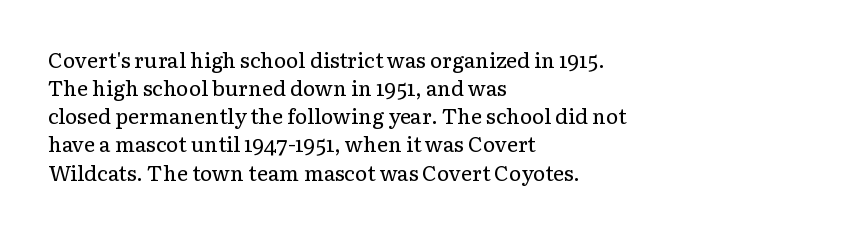
Visually the block forms a straight wall on the left and a jagged coastline on the right. Style check: upright. Bold? No — there's no thickening of the strokes. Notice how descenders clear the ascenders below comfortably — that's standard leading. Each word holds together tightly as a unit, with standard inter-letter gaps.
